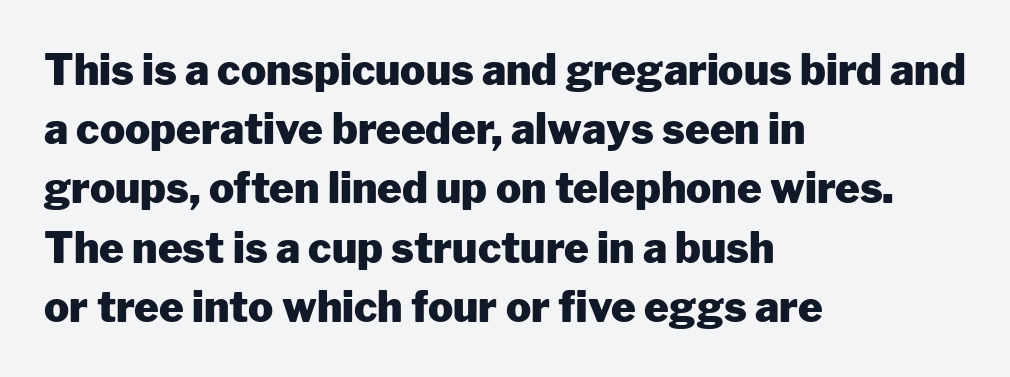
In terms of weight, the rendering is a true, heavy bold. This sample keeps an unexceptional amount of space between lines. A typesetter would mark this as roman, not italic. Nobody drew a line under any word here. The line texture is even and compact thanks to regular tracking.
